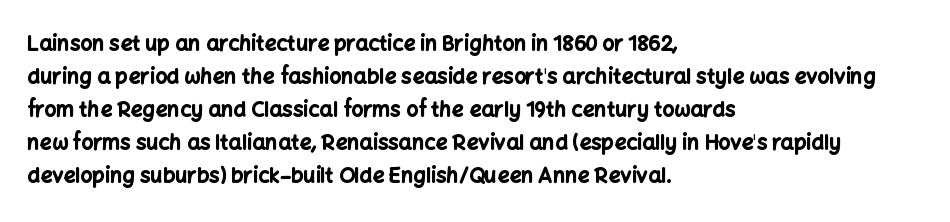
{"italic": "no", "bold": "yes", "underline": "no", "align": "left", "line_spacing": "normal", "line_spacing_ratio": 1.57, "letter_spacing": "normal", "letter_spacing_em": 0.0, "glyph_px": 21}
